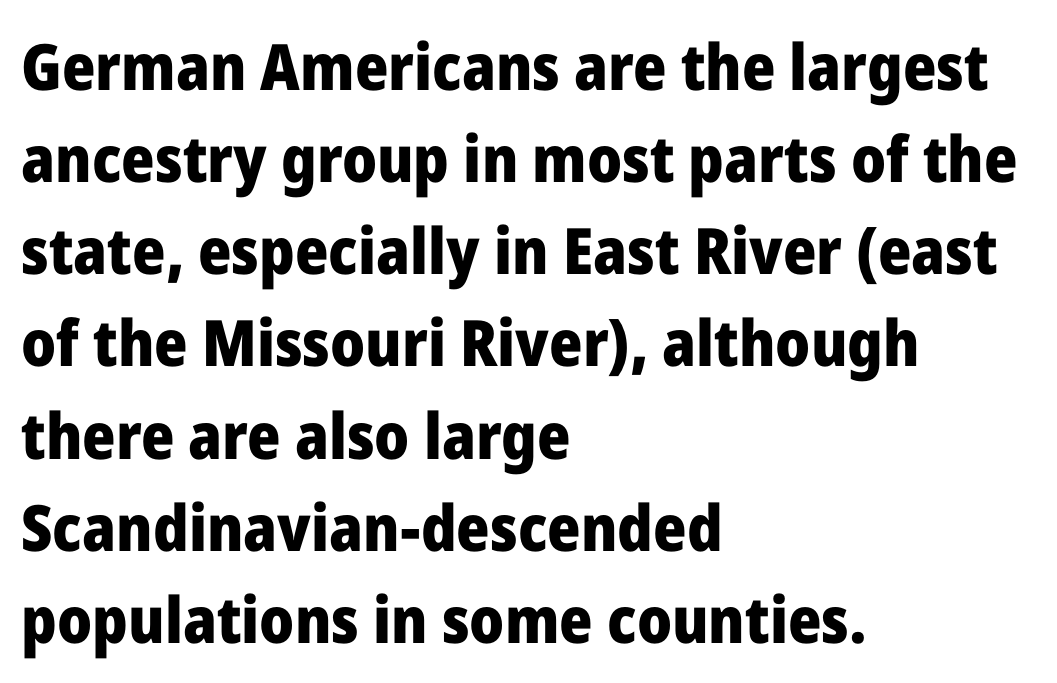
Q: Is the text bold? A: Yes.
Q: Is the text italic (slanted)? A: No, it is upright.
Q: Is the typeface a serif or a sans-serif typeface? A: Sans-serif.
Q: Is the text underlined? A: No.
Q: How is the paragraph aligned? A: Left-aligned.
Q: Is the spacing between letters normal or unusually wide? A: Normal.
Q: Is the spacing between lines tight, normal or loose? A: Normal.
Q: Width (condensed, normal, or wide)? A: Normal.
Q: Stroke contrast? A: Low.
Q: x-height? A: Medium.
Q: Monospaced? A: No.
